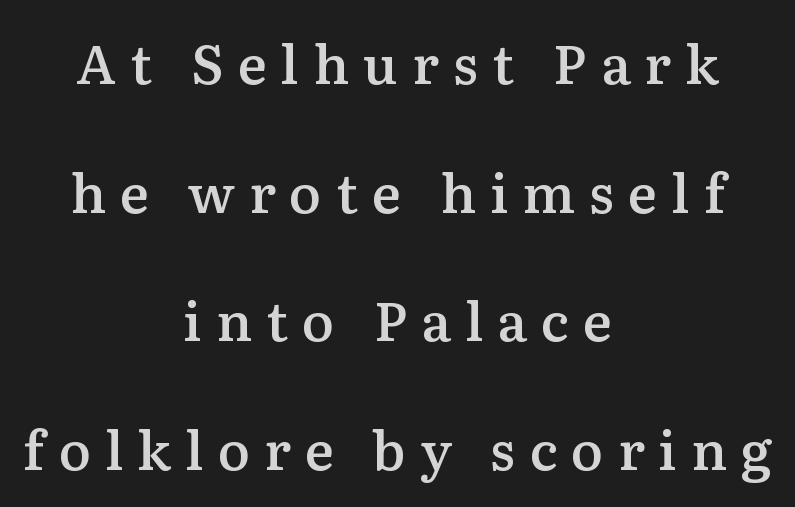
Typographically, this falls in the serif category. Successive baselines arrive slowly, with a big drop between each. Compared with typical body copy, the letter spacing here is much looser. A typesetter would call this proportional, since set widths differ per character.
